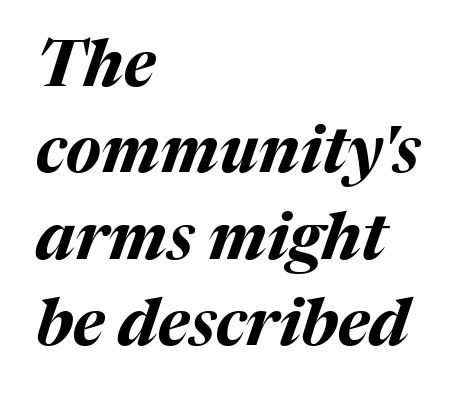
Q: Is the text bold? A: Yes.
Q: Is the text italic (slanted)? A: Yes, it leans right by about 17 degrees.
Q: Is the text underlined? A: No.
Q: How is the paragraph aligned? A: Left-aligned.
Q: Is the spacing between letters normal or unusually wide? A: Normal.
Q: Is the spacing between lines tight, normal or loose? A: Normal.
Q: Width (condensed, normal, or wide)? A: Normal.
Q: Stroke contrast? A: Medium.
Q: x-height? A: Medium.
Q: Monospaced? A: No.
